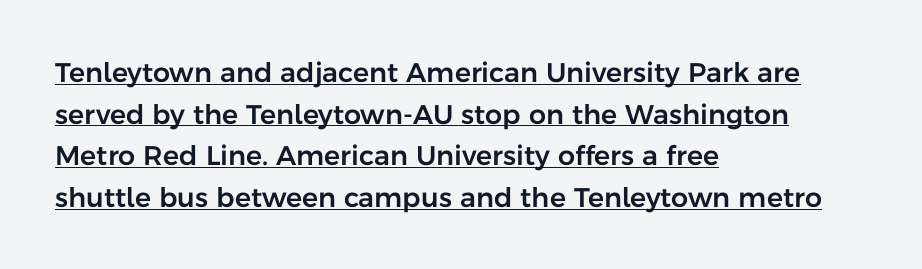
{"italic": "no", "underline": "yes", "align": "left", "line_spacing": "normal", "line_spacing_ratio": 1.54, "letter_spacing": "normal", "letter_spacing_em": 0.0, "glyph_px": 27}
